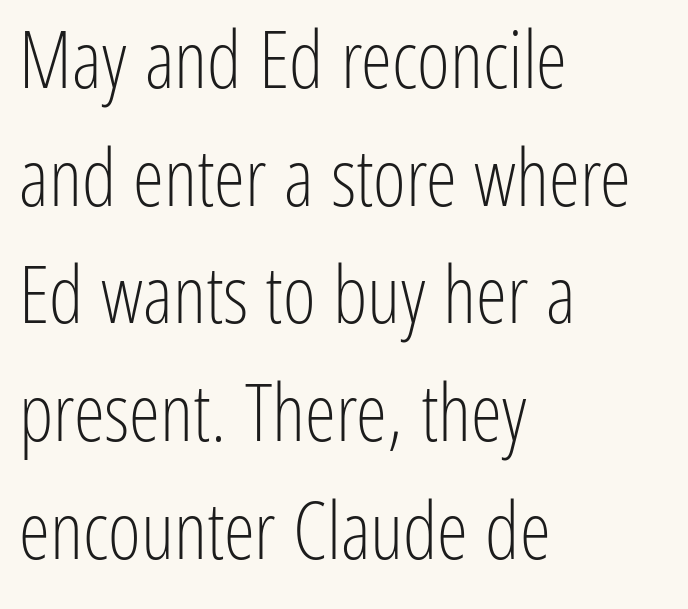
Q: Is the text bold? A: No.
Q: Is the text italic (slanted)? A: No, it is upright.
Q: Is the typeface a serif or a sans-serif typeface? A: Sans-serif.
Q: Is the text underlined? A: No.
Q: How is the paragraph aligned? A: Left-aligned.
Q: Is the spacing between letters normal or unusually wide? A: Normal.
Q: Is the spacing between lines tight, normal or loose? A: Normal.
Q: Width (condensed, normal, or wide)? A: Condensed.
Q: Stroke contrast? A: Low.
Q: x-height? A: Medium.
Q: Monospaced? A: No.
